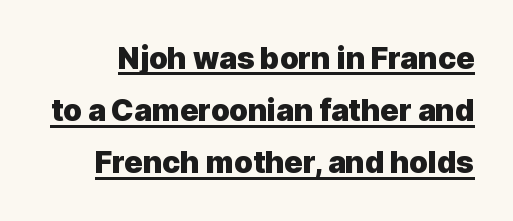
Notice how the stems are strictly vertical — no italics here. Short note: letters normally spaced. Varying glyph widths throughout — classic text-font behaviour. A continuous stroke trails under the words, as in a hyperlink. Letterform terminals end flat and unadorned throughout the passage. Is the type bold? Yes — the strokes are clearly thick and heavy.
